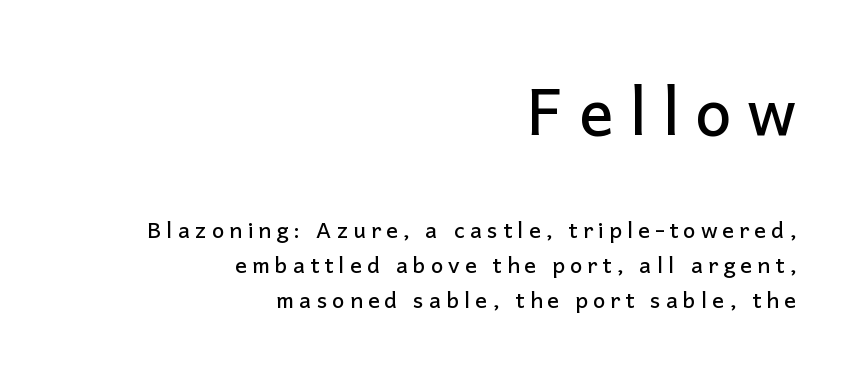
{"serif": "no", "italic": "no", "width": "normal", "stroke_contrast": "low", "x_height": "medium", "monospaced": "no", "underline": "no", "align": "right", "line_spacing": "normal", "line_spacing_ratio": 1.6, "letter_spacing": "wide", "letter_spacing_em": 0.23, "larger_block": "first", "size_ratio": 2.95, "glyph_px": 65}
